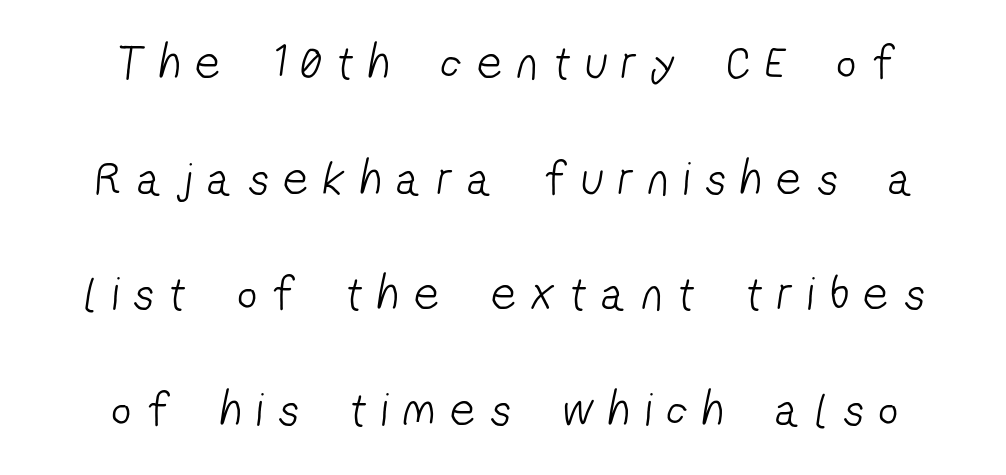
The font sits on the lighter half of the weight spectrum, regular included. Widely set lines give the paragraph a tall, airy silhouette. The face used here is a sans, in the tradition of grotesques and geometrics. The gap between lines stays unmarked.
